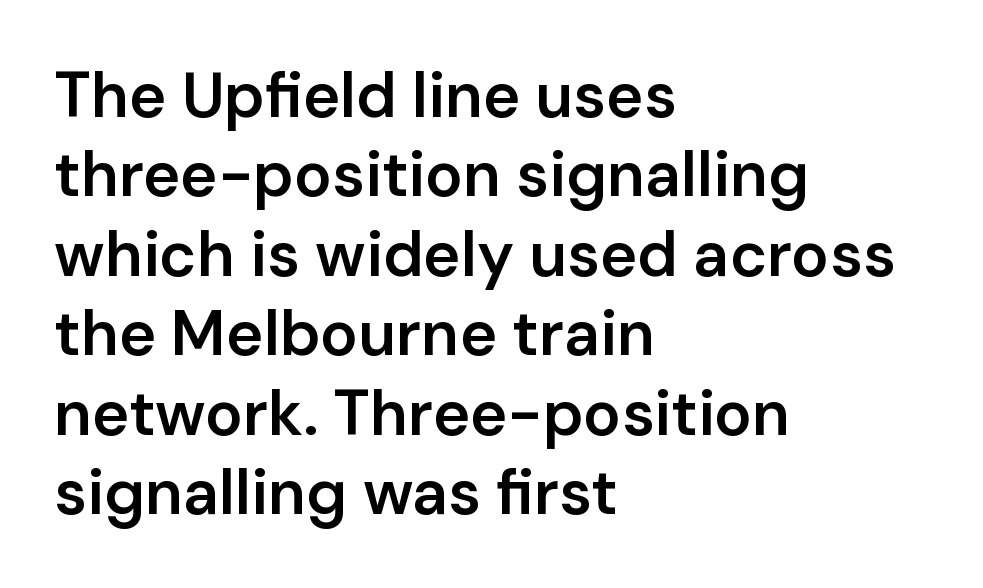
Q: Is the text bold? A: Semi-bold.
Q: Is the text italic (slanted)? A: No, it is upright.
Q: Is the typeface a serif or a sans-serif typeface? A: Sans-serif.
Q: Is the text underlined? A: No.
Q: How is the paragraph aligned? A: Left-aligned.
Q: Is the spacing between letters normal or unusually wide? A: Normal.
Q: Is the spacing between lines tight, normal or loose? A: Normal.
Q: Width (condensed, normal, or wide)? A: Normal.
Q: Stroke contrast? A: Low.
Q: x-height? A: Medium.
Q: Monospaced? A: No.
